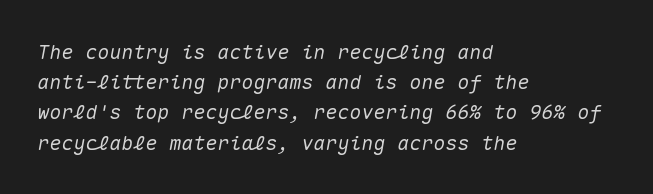
{"italic": "yes", "lean": "right", "slant_degrees": 10, "underline": "no", "align": "left", "line_spacing": "normal", "line_spacing_ratio": 1.51, "letter_spacing": "normal", "letter_spacing_em": 0.0, "glyph_px": 20}
